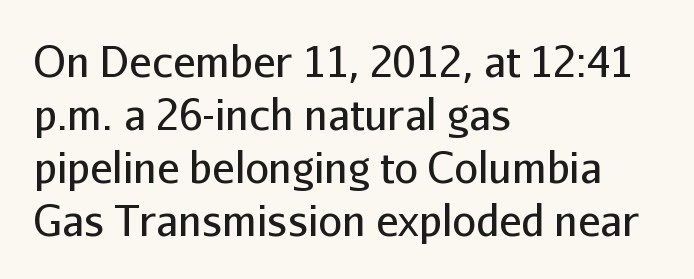
A typesetter would label this face a sans. Weight class: somewhere from thin through regular. Note the varied advance widths — an 'i' is clearly narrower than an 'm'. Vertical strokes here are truly vertical. Lines of text with bare space underneath.
